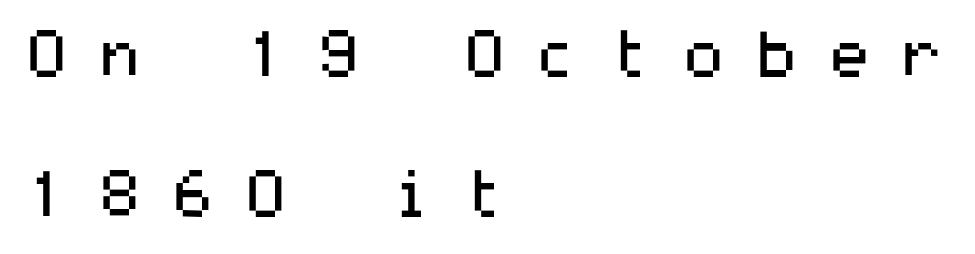
This sample uses an upright cut, with every glyph sitting square on the baseline. Stroke terminals: plain, sans-serif. Inter-character spacing is expanded well beyond the font's built-in metrics. Weight: in the light-to-regular range.
